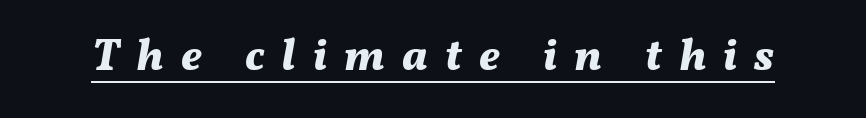
The image shows 44 px bold type, italic (leaning right); set unusually wide letter spacing (+0.39 em), underlined; medium stroke contrast and a medium x-height.
